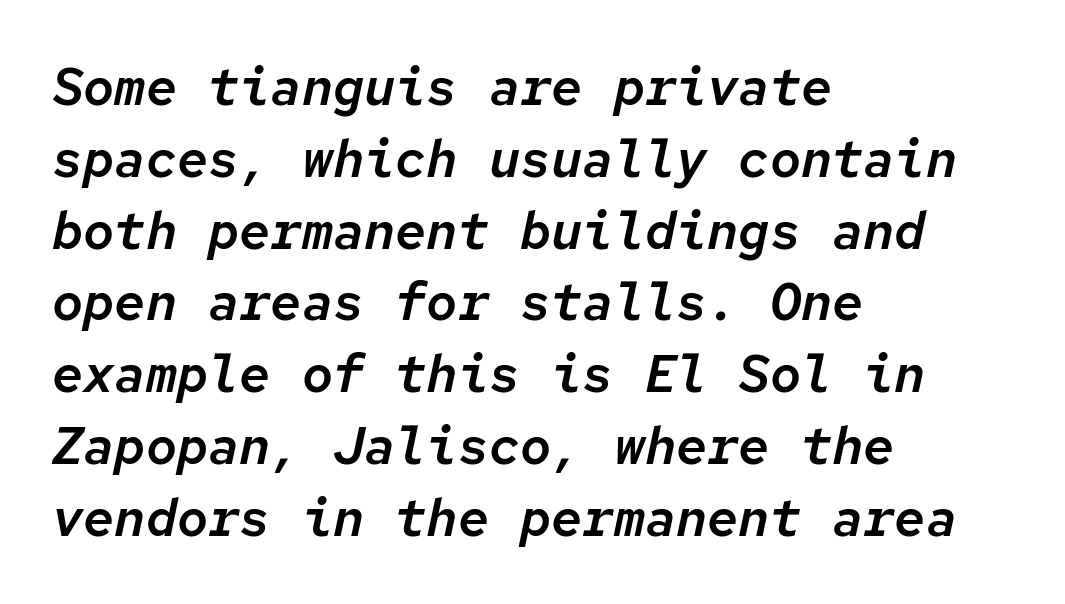
The image shows 52 px text type, italic (leaning right), monospaced; set left-aligned, normal line spacing (1.38x), normal letter spacing, not underlined; low stroke contrast and a medium x-height.
